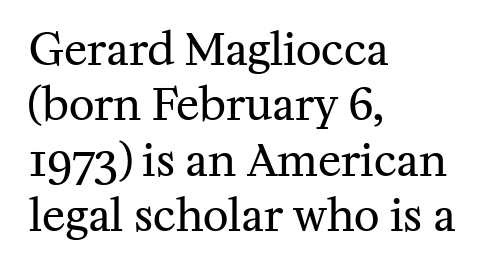
The image shows 44 px regular-weight serif type, upright; set left-aligned, normal line spacing (1.26x), normal letter spacing, not underlined; medium stroke contrast and a medium x-height.
